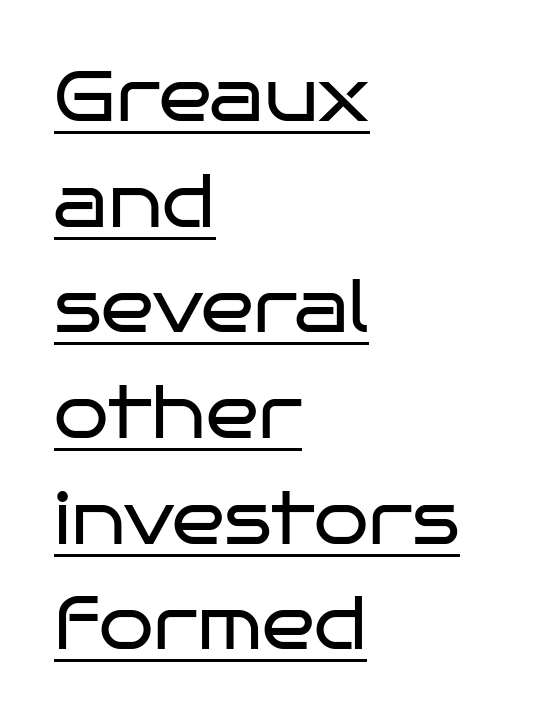
One glance says typical: line gaps are just what's usual. Upright lettering throughout. Are there feet on the stems? There aren't — it's a sans. Caption: multi-line text, flush left, ragged right. These glyphs show unthickened strokes, regular width or finer. Tracking value appears to be zero — textbook default spacing.
